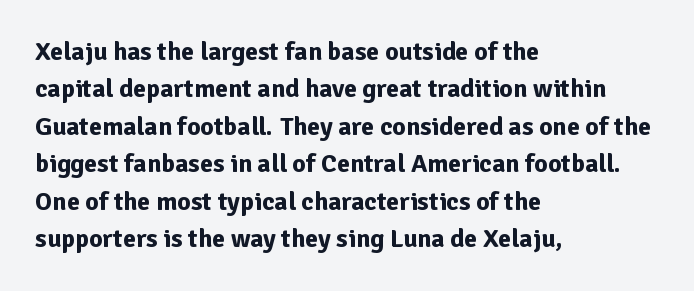
{"italic": "no", "bold": "yes", "underline": "no", "align": "left", "line_spacing": "normal", "line_spacing_ratio": 1.44, "letter_spacing": "normal", "letter_spacing_em": 0.0, "glyph_px": 26}
